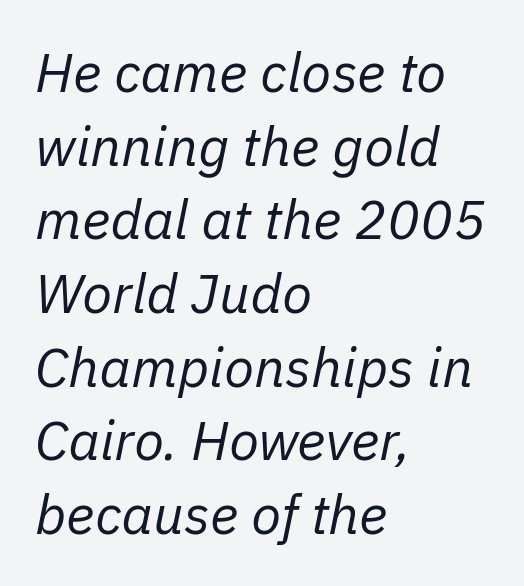
Q: Is the text bold? A: No.
Q: Is the text italic (slanted)? A: Yes, it leans right by about 11 degrees.
Q: Is the text underlined? A: No.
Q: How is the paragraph aligned? A: Left-aligned.
Q: Is the spacing between letters normal or unusually wide? A: Normal.
Q: Is the spacing between lines tight, normal or loose? A: Normal.
Q: Width (condensed, normal, or wide)? A: Normal.
Q: Stroke contrast? A: Low.
Q: x-height? A: Medium.
Q: Monospaced? A: No.
